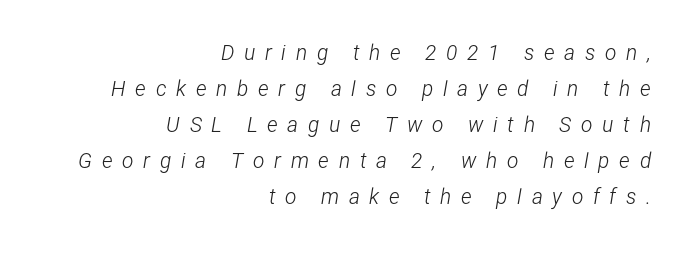
The image shows 21 px text type, italic (leaning right); set right-aligned, line spacing 1.71x, unusually wide letter spacing (+0.46 em), not underlined.
